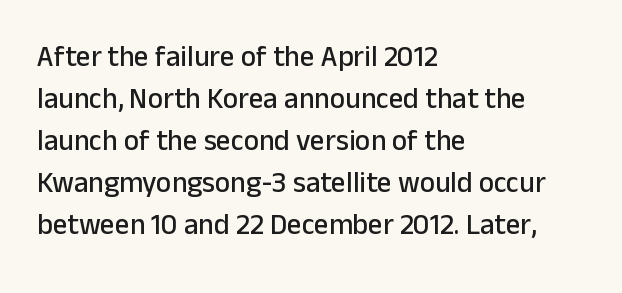
The image shows 29 px sans-serif type, upright; set left-aligned, normal line spacing (1.45x), normal letter spacing, not underlined; low stroke contrast and a medium x-height.
